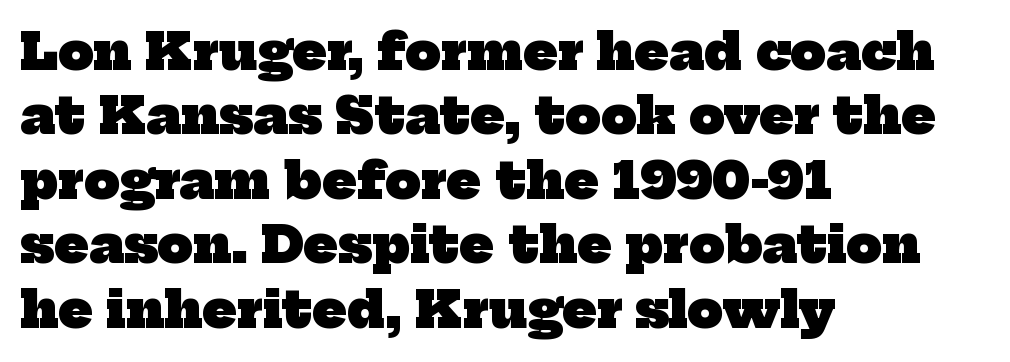
Think of a printed novel: that variable character pitch is what you see here. The passage shown is typeset with a serif family. Compared with typical paragraphs, the rows here are spaced about the same. Notice how the passage keeps a crisp vertical edge on the left only.
